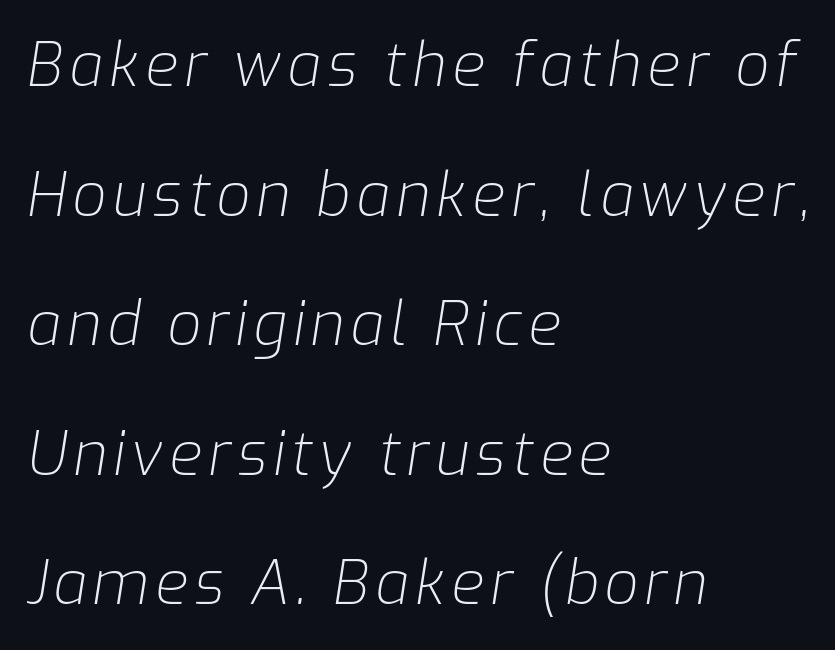
The image shows 60 px light type, italic (leaning right); set left-aligned, loose line spacing (2.16x), not underlined; low stroke contrast and a medium x-height.
